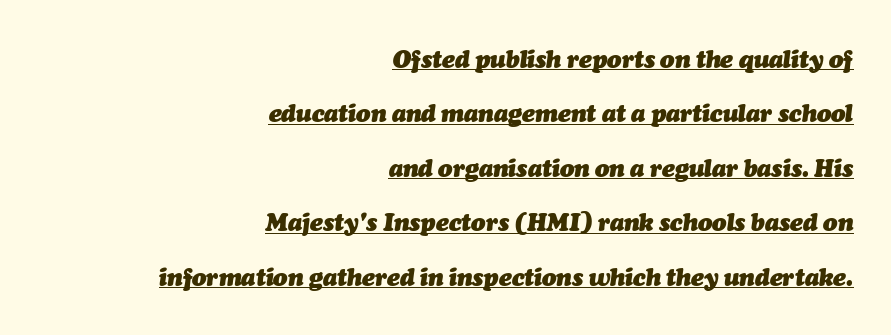
The image shows 24 px bold type, italic (leaning right); set right-aligned, loose line spacing (2.27x), normal letter spacing, underlined.
